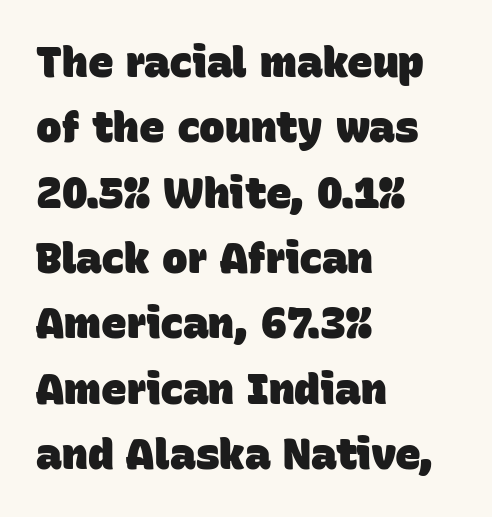
Heft: maximum for text — a bold. Layout note: lines flush left. Looks like regular typesetting: each glyph gets only the width it needs. Successive baselines arrive at the customary interval. Just letters on the line, the space beneath them empty.
